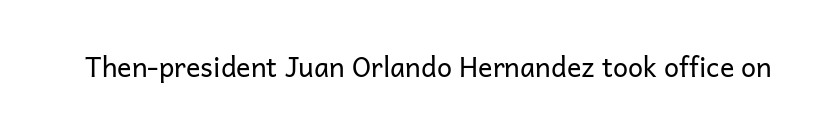
Has an underline been added? It has not. The type is set solid horizontally, with unmodified tracking. The characters are drawn with everyday or finer stroke widths. Every character sits straight up, as roman type does.
